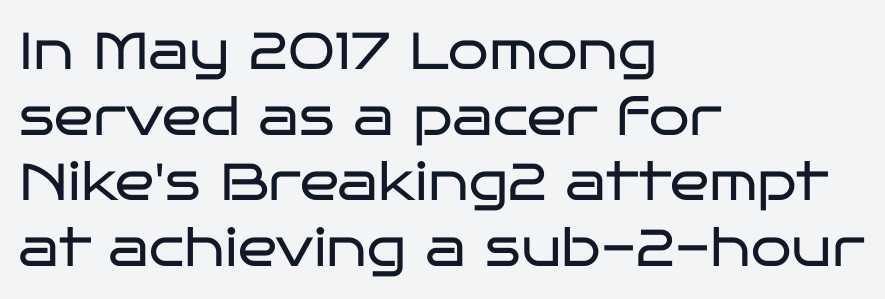
The image shows 52 px regular-weight, wide sans-serif type, upright; set left-aligned, normal line spacing (1.26x), normal letter spacing, not underlined; low stroke contrast and a large x-height.
